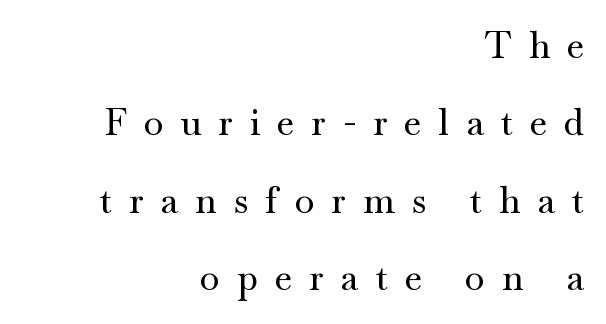
Q: Is the text italic (slanted)? A: No, it is upright.
Q: Is the typeface a serif or a sans-serif typeface? A: Serif.
Q: Is the text underlined? A: No.
Q: How is the paragraph aligned? A: Right-aligned.
Q: Is the spacing between letters normal or unusually wide? A: Unusually wide.
Q: Is the spacing between lines tight, normal or loose? A: Loose.
Q: Width (condensed, normal, or wide)? A: Wide.
Q: Stroke contrast? A: Medium.
Q: x-height? A: Small.
Q: Monospaced? A: No.
